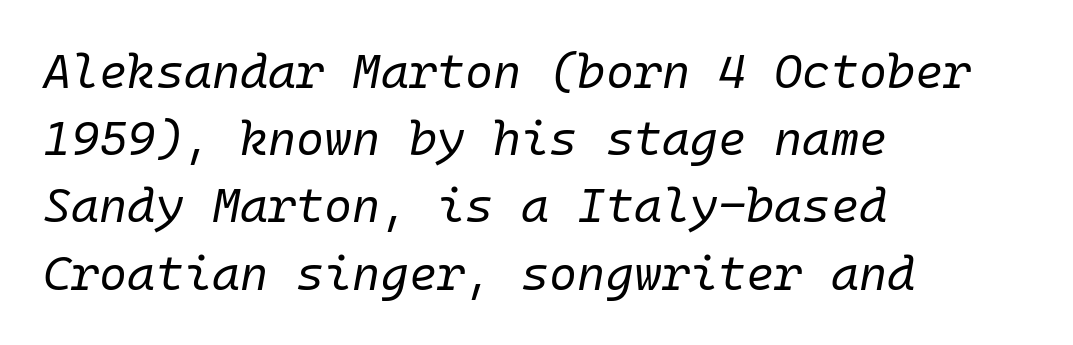
Heaviness? Minimal to ordinary, like unemphasized prose. The whole block is typeset with a tilt. A typesetter would call this monospace, since all characters share one set width. Plain, unruled lines of type. The rendering keeps characters at their native spacing.
